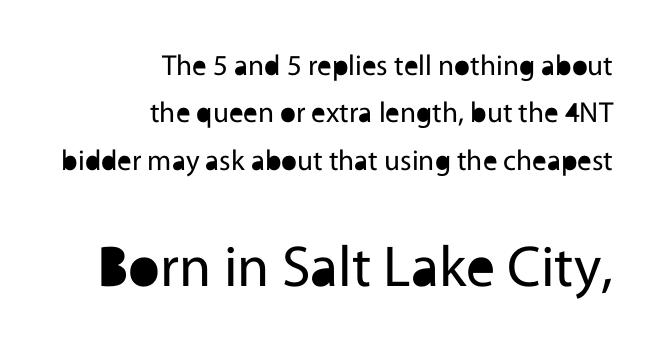
The image shows 58 px regular-weight sans-serif type, upright; set right-aligned, normal line spacing (1.63x), normal letter spacing, not underlined; the second (bottom) block is 2.0x larger; a medium x-height.
